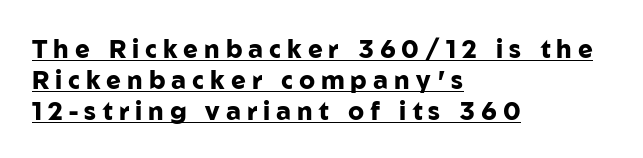
The image shows 25 px bold type, upright; set left-aligned, line spacing 1.24x, unusually wide letter spacing (+0.24 em), underlined.
